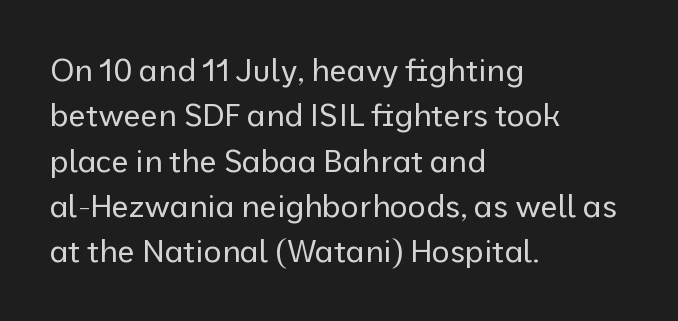
{"serif": "no", "italic": "no", "bold": "no", "weight": "regular", "width": "normal", "stroke_contrast": "low", "x_height": "medium", "monospaced": "no", "underline": "no", "align": "left", "line_spacing": "normal", "line_spacing_ratio": 1.46, "letter_spacing": "normal", "letter_spacing_em": 0.0, "glyph_px": 31}
